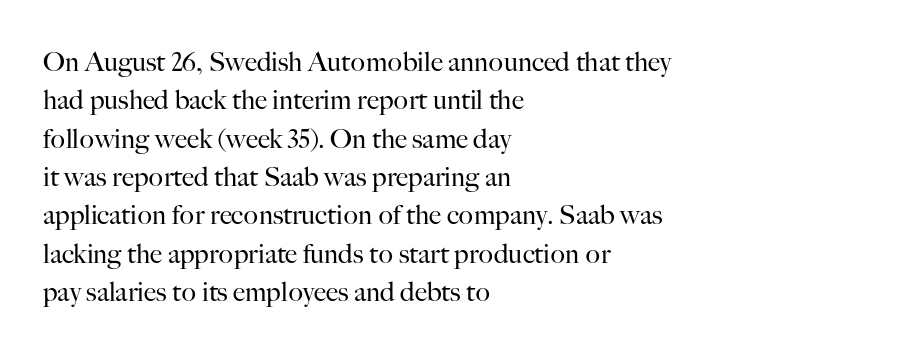
{"italic": "no", "bold": "no", "underline": "no", "align": "left", "line_spacing": "normal", "line_spacing_ratio": 1.42, "letter_spacing": "normal", "letter_spacing_em": 0.0, "glyph_px": 27}
